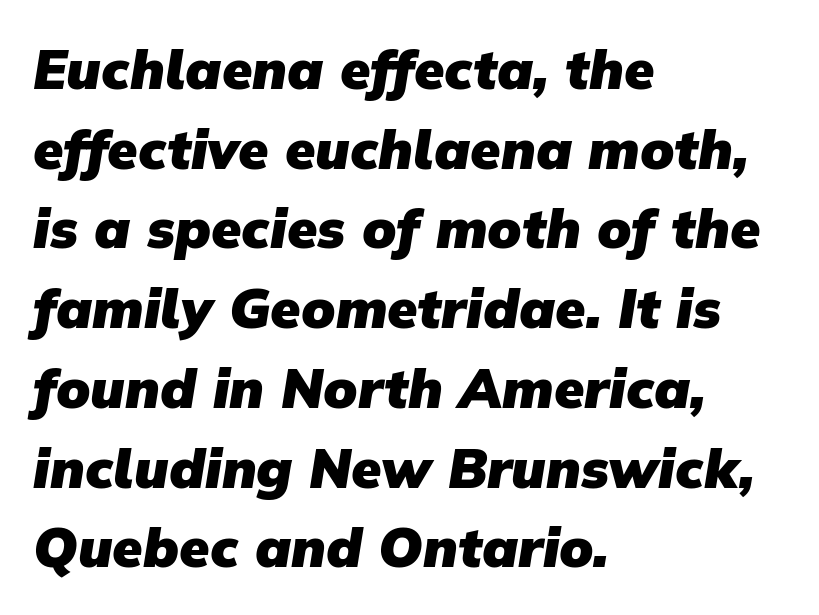
The image shows 55 px heavy sans-serif type; set left-aligned, normal line spacing (1.45x), normal letter spacing, not underlined; low stroke contrast and a medium x-height.
